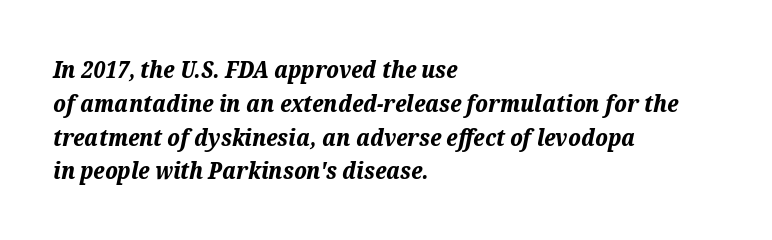
Every letter is thick-stroked: bold, no question. Rule under the text: the space is simply empty. Line spacing here is normal. The paragraph has a hard left edge and a soft right edge.
